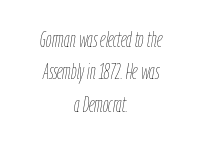
{"italic": "yes", "lean": "right", "slant_degrees": 9, "bold": "no", "underline": "no", "align": "center", "line_spacing": "normal", "line_spacing_ratio": 1.47, "letter_spacing": "normal", "letter_spacing_em": 0.0, "glyph_px": 22}
